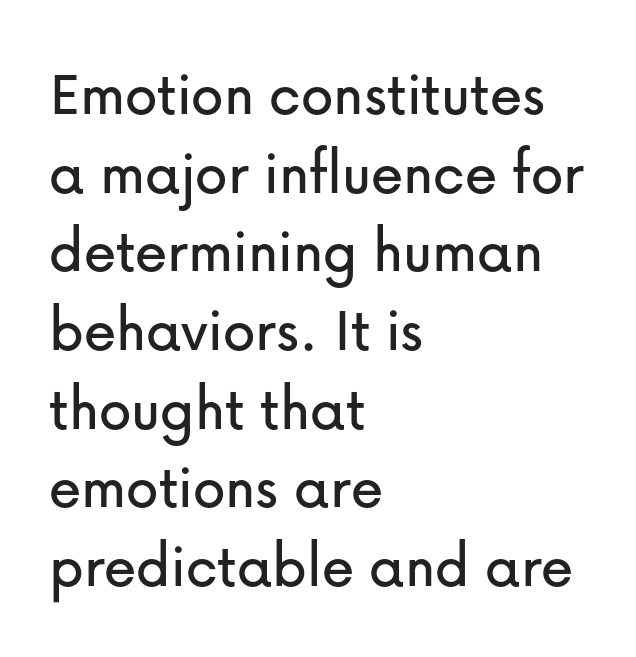
{"serif": "no", "italic": "no", "width": "normal", "stroke_contrast": "low", "x_height": "medium", "monospaced": "no", "underline": "no", "align": "left", "line_spacing_ratio": 1.21, "letter_spacing": "normal", "letter_spacing_em": 0.0, "glyph_px": 65}
